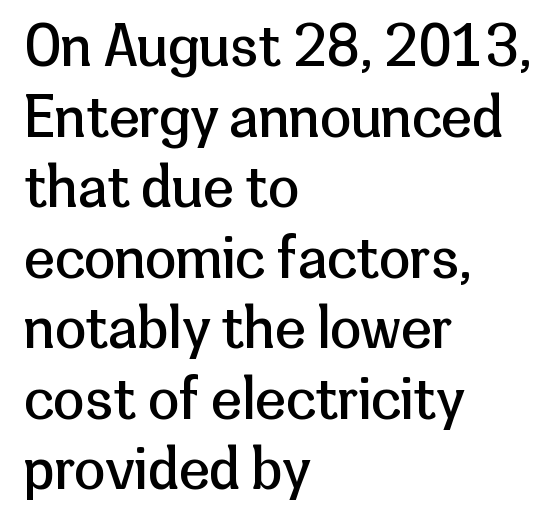
The image shows 56 px regular-weight sans-serif type, upright; set left-aligned, normal line spacing (1.26x), normal letter spacing, not underlined; low stroke contrast and a medium x-height.
